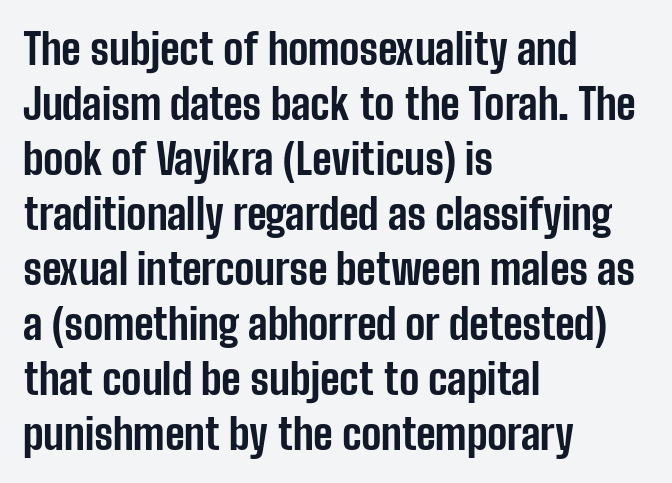
{"serif": "no", "italic": "no", "bold": "yes", "weight": "bold", "width": "condensed", "stroke_contrast": "low", "x_height": "medium", "monospaced": "no", "underline": "no", "align": "left", "line_spacing": "normal", "line_spacing_ratio": 1.31, "letter_spacing": "normal", "letter_spacing_em": 0.0, "glyph_px": 42}
